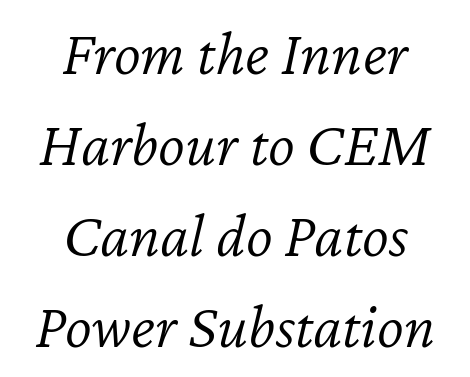
{"italic": "yes", "lean": "right", "slant_degrees": 12, "bold": "no", "weight": "light", "width": "normal", "stroke_contrast": "low", "x_height": "medium", "monospaced": "no", "underline": "no", "align": "center", "line_spacing": "normal", "line_spacing_ratio": 1.42, "letter_spacing": "normal", "letter_spacing_em": 0.0, "glyph_px": 64}
